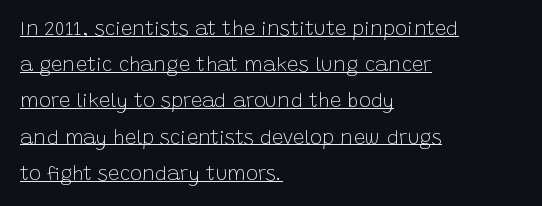
Q: Is the text bold? A: No.
Q: Is the text italic (slanted)? A: No, it is upright.
Q: Is the text underlined? A: Yes.
Q: How is the paragraph aligned? A: Left-aligned.
Q: Is the spacing between letters normal or unusually wide? A: Normal.
